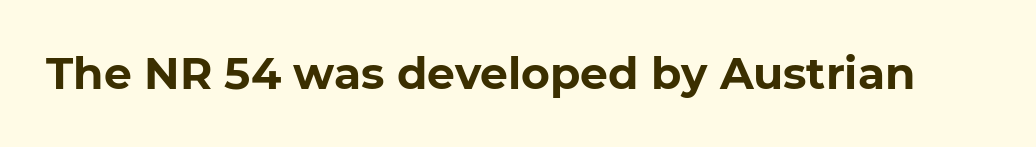
The image shows 44 px bold sans-serif type; set normal letter spacing, not underlined; low stroke contrast and a medium x-height.
